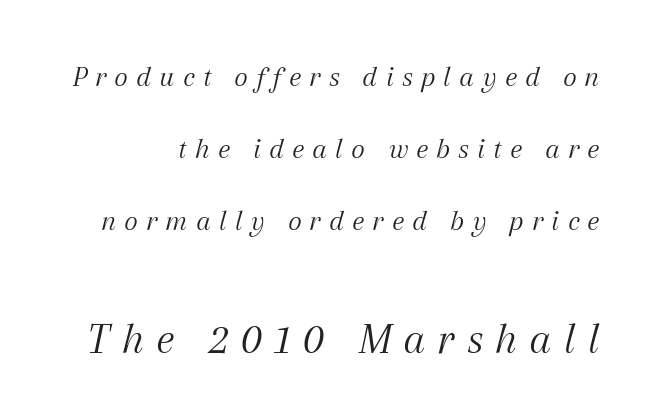
Q: Is the text bold? A: No.
Q: Is the text italic (slanted)? A: Yes, it leans right by about 12 degrees.
Q: Is the typeface a serif or a sans-serif typeface? A: Serif.
Q: Is the text underlined? A: No.
Q: Is the spacing between letters normal or unusually wide? A: Unusually wide.
Q: Is the spacing between lines tight, normal or loose? A: Loose.
Q: Which block of text is set in a larger size, the first (top) or the second (bottom)? A: The second (bottom) one.
Q: Width (condensed, normal, or wide)? A: Normal.
Q: Stroke contrast? A: Medium.
Q: x-height? A: Medium.
Q: Monospaced? A: No.
